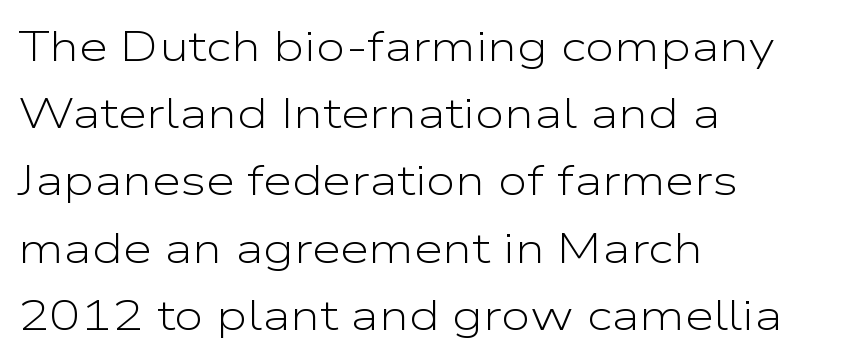
The image shows 42 px light, wide sans-serif type, upright; set left-aligned, normal line spacing (1.6x), normal letter spacing, not underlined; low stroke contrast and a medium x-height.
